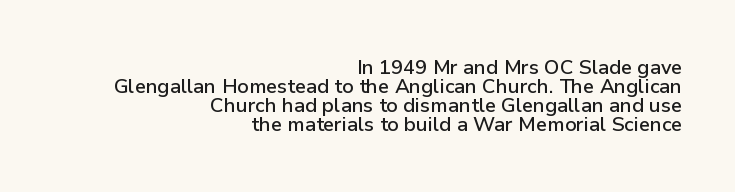
Q: Is the text italic (slanted)? A: No, it is upright.
Q: Is the text underlined? A: No.
Q: How is the paragraph aligned? A: Right-aligned.
Q: Is the spacing between letters normal or unusually wide? A: Normal.
Q: Is the spacing between lines tight, normal or loose? A: Tight.
